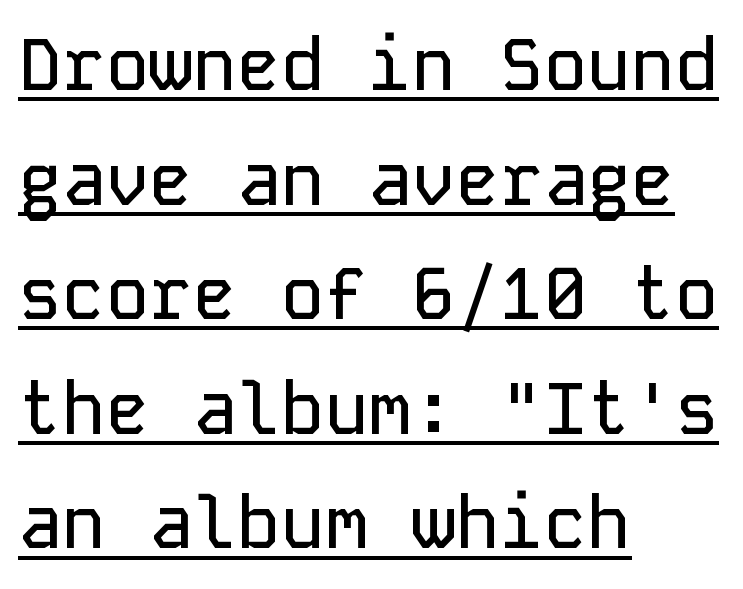
Q: Is the text italic (slanted)? A: No, it is upright.
Q: Is the typeface a serif or a sans-serif typeface? A: Sans-serif.
Q: Is the text underlined? A: Yes.
Q: How is the paragraph aligned? A: Left-aligned.
Q: Is the spacing between letters normal or unusually wide? A: Normal.
Q: Is the spacing between lines tight, normal or loose? A: Normal.
Q: Width (condensed, normal, or wide)? A: Normal.
Q: Stroke contrast? A: Low.
Q: x-height? A: Medium.
Q: Monospaced? A: Yes.
